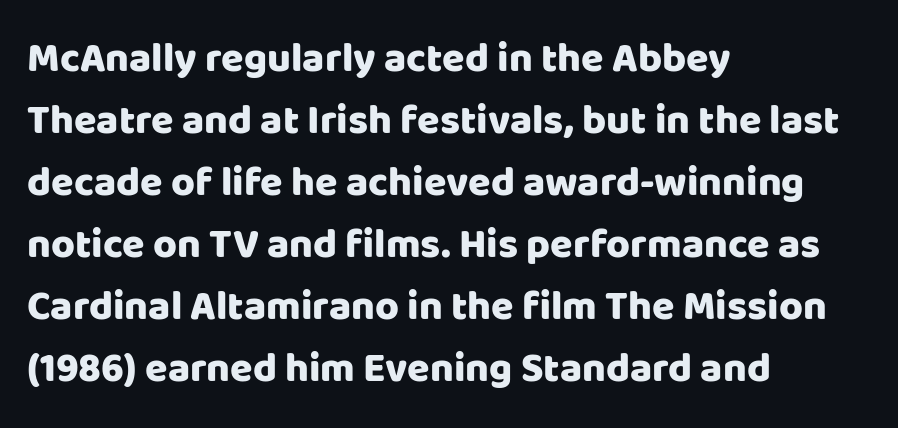
The type family on display is of the sans-serif kind. Honestly, the row spacing looks completely unremarkable. The compositor pushed each line to the left boundary. The typography opts for an upright posture over an oblique one. Short note: letters normally spaced. Here the designer chose a conventional face with non-uniform glyph widths.
